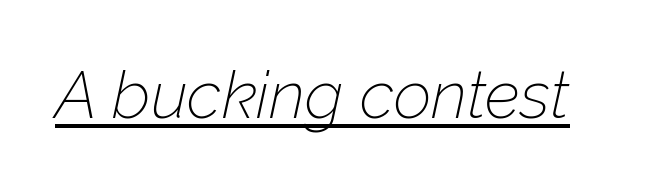
{"italic": "yes", "lean": "right", "slant_degrees": 12, "bold": "no", "weight": "thin", "width": "normal", "stroke_contrast": "low", "x_height": "medium", "monospaced": "no", "underline": "yes", "letter_spacing": "normal", "letter_spacing_em": 0.0, "glyph_px": 66}
